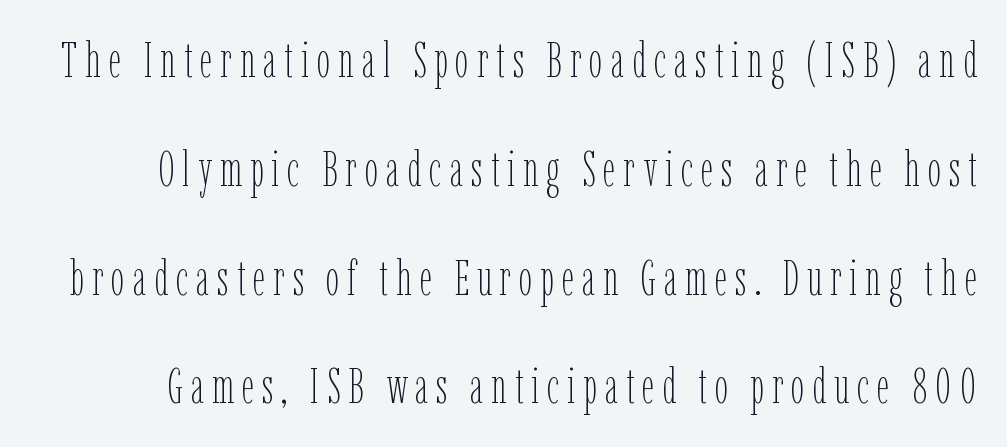
The image shows 49 px thin, condensed type, upright; set loose line spacing (2.22x), not underlined; low stroke contrast and a medium x-height.
